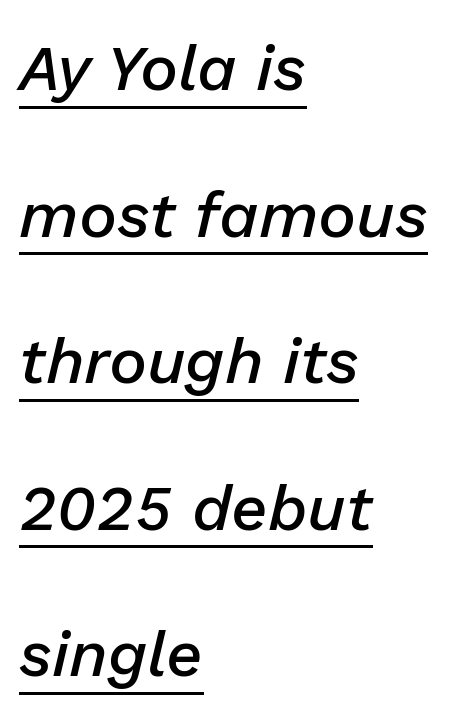
The image shows 64 px semibold type, italic (leaning right); set left-aligned, loose line spacing (2.29x), normal letter spacing, underlined; low stroke contrast and a medium x-height.
